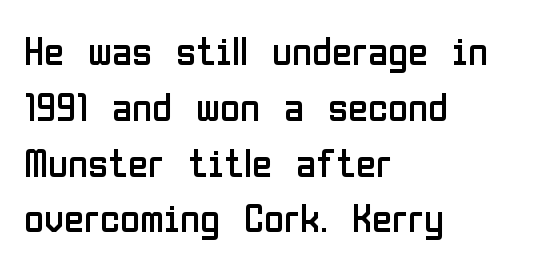
The image shows 41 px regular-weight, condensed sans-serif type, upright; set left-aligned, normal line spacing (1.36x), normal letter spacing, not underlined; low stroke contrast and a medium x-height.
